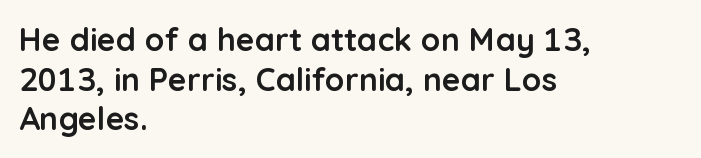
The specimen omits any rule beneath the text block's lines. I'd describe the lettering as bold — thick and assertive. Typeset ragged right — the left edge is the straight one. Notice how the stems are strictly vertical — no italics here. Character widths vary here, with narrow letters taking less room than wide ones.
